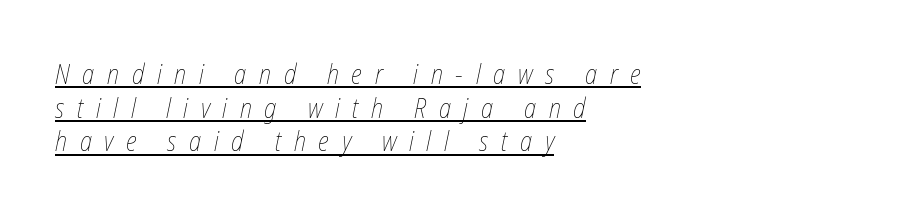
The image shows 27 px text type; set left-aligned, normal line spacing (1.25x), unusually wide letter spacing (+0.47 em), underlined.
